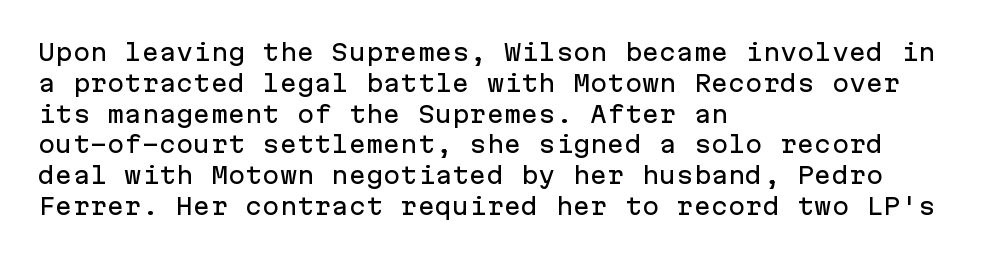
The glyphs are unaccompanied by any horizontal stroke below them. Quick note: not italic, upright. Each word holds together tightly as a unit, with standard inter-letter gaps. The paragraph shown leans on its left margin. Does the leading feel generous? No, just average.
